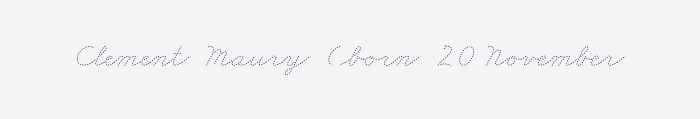
Q: Is the text bold? A: No.
Q: Is the text underlined? A: No.
Q: Is the spacing between letters normal or unusually wide? A: Normal.
Q: Width (condensed, normal, or wide)? A: Wide.
Q: Stroke contrast? A: Low.
Q: x-height? A: Small.
Q: Monospaced? A: No.
